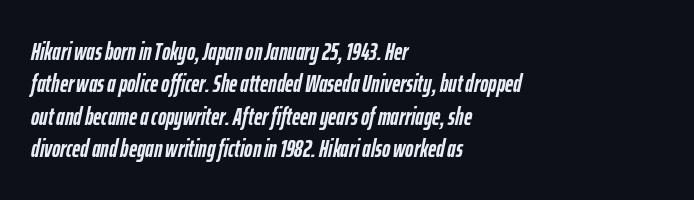
Leading matches the norm, producing a regular column. Thick stems and heavy bowls — unmistakably bold. When letters slant like this, we call the style italic. Spacing between characters is what you'd get straight out of the box. Every row of glyphs begins at an identical x-position on the left. This rendering features lettering with no underline.
